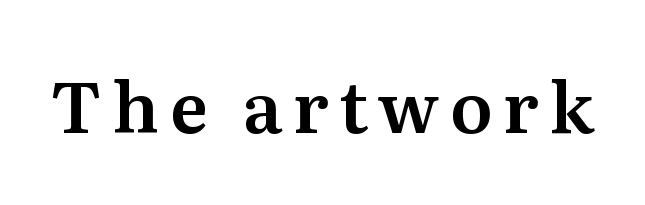
You could not count columns in this text — the font is proportionally spaced. In terms of posture, this sample is upright. Has an underline been added? It has not. I'd call this a serif setting — the letters wear small feet.
